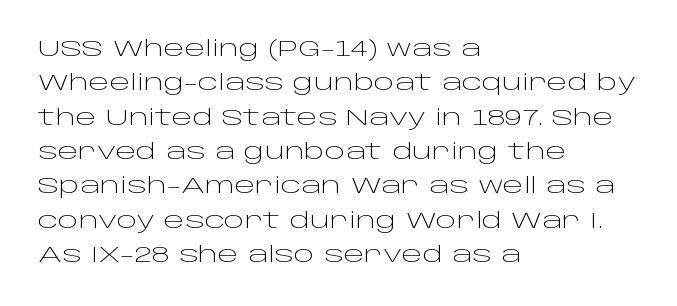
The specimen reads as upright at a glance. Is the stroke heavy? The answer is a plain regular-or-lighter. Clear beneath every line of the passage. Notice how descenders clear the ascenders below comfortably — that's standard leading.
